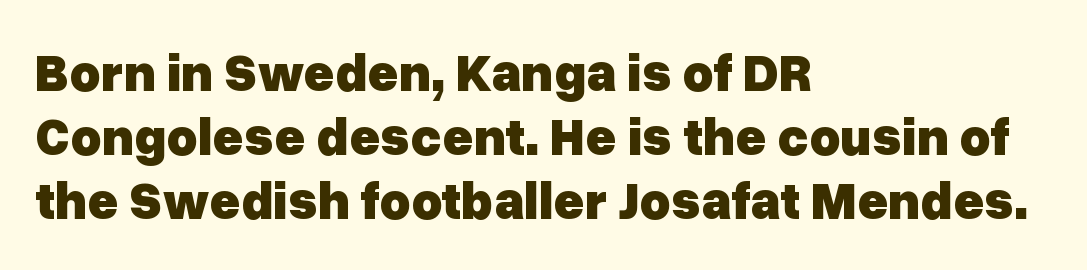
{"serif": "no", "italic": "no", "bold": "yes", "weight": "heavy", "width": "normal", "stroke_contrast": "low", "x_height": "medium", "monospaced": "no", "underline": "no", "align": "left", "line_spacing_ratio": 1.21, "letter_spacing": "normal", "letter_spacing_em": 0.0, "glyph_px": 53}
